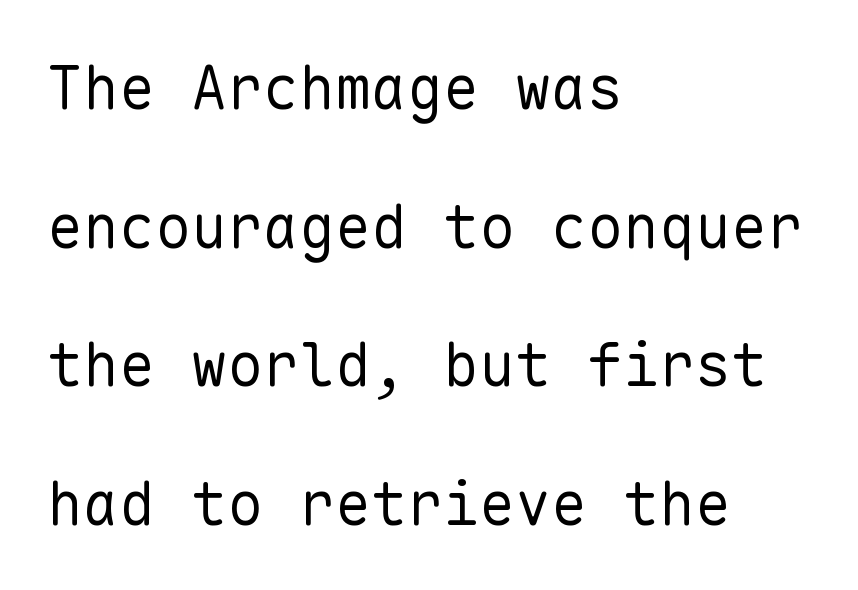
The image shows 60 px regular-weight sans-serif type, upright, monospaced; set left-aligned, loose line spacing (2.31x), normal letter spacing, not underlined; low stroke contrast and a medium x-height.
